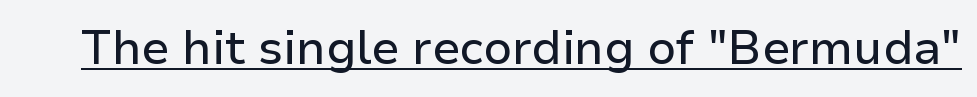
The image shows 47 px sans-serif type, upright; set normal letter spacing, underlined; low stroke contrast and a medium x-height.
